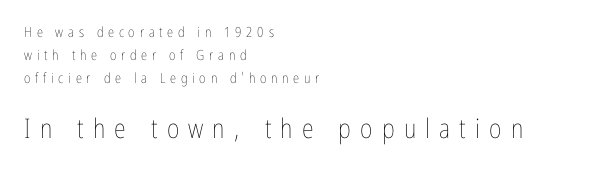
Q: Is the text bold? A: No.
Q: Is the text italic (slanted)? A: No, it is upright.
Q: Is the text underlined? A: No.
Q: How is the paragraph aligned? A: Left-aligned.
Q: Is the spacing between letters normal or unusually wide? A: Unusually wide.
Q: Is the spacing between lines tight, normal or loose? A: Normal.
Q: Which block of text is set in a larger size, the first (top) or the second (bottom)? A: The second (bottom) one.
